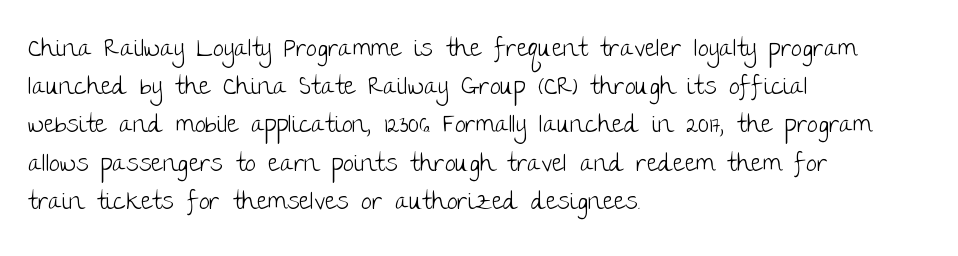
{"italic": "no", "bold": "no", "underline": "no", "align": "left", "line_spacing": "normal", "line_spacing_ratio": 1.53, "letter_spacing": "normal", "letter_spacing_em": 0.0, "glyph_px": 25}
